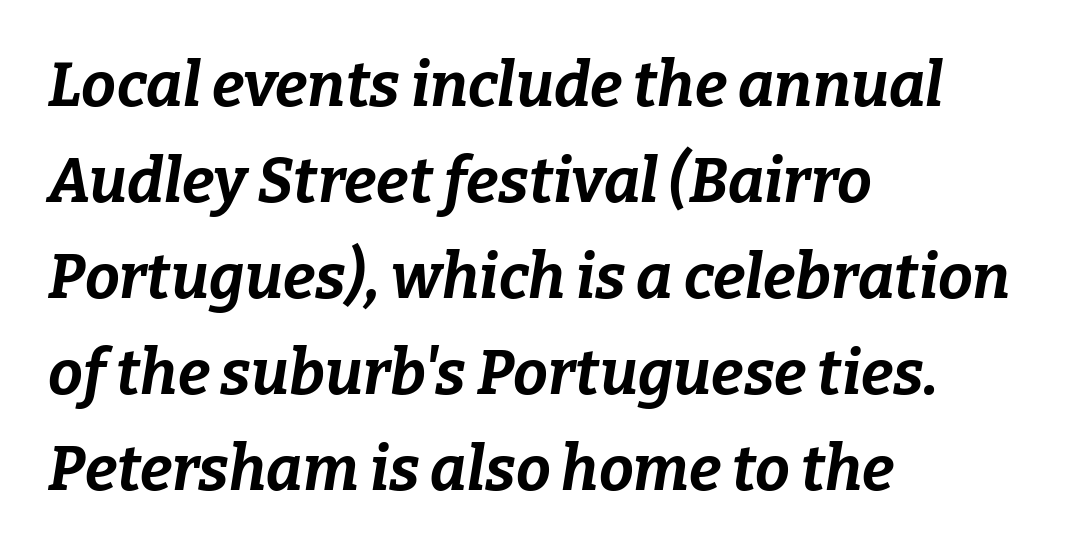
The image shows 62 px bold type, italic (leaning right); set left-aligned, normal line spacing (1.55x), normal letter spacing, not underlined; low stroke contrast and a medium x-height.
